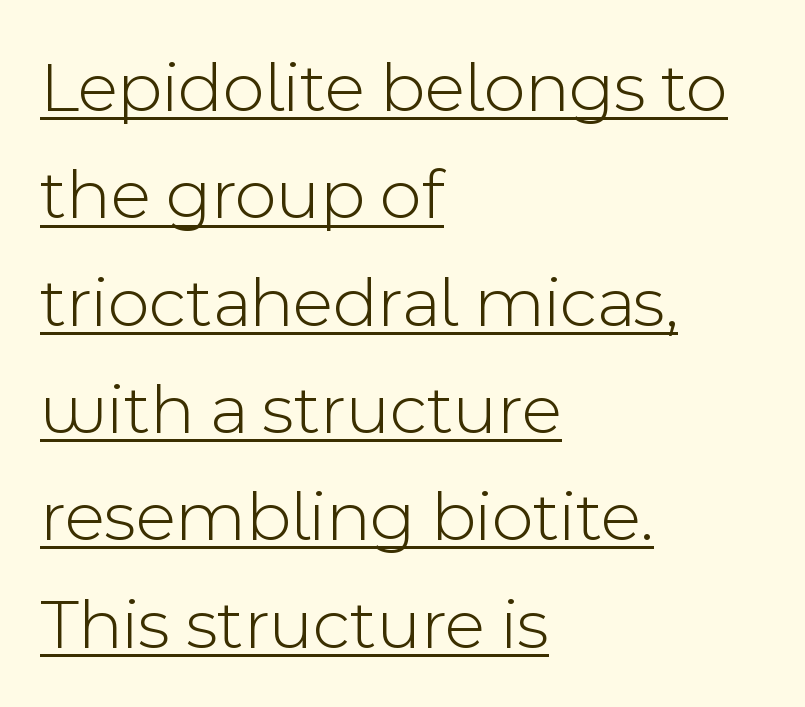
The image shows 73 px light sans-serif type, upright; set left-aligned, normal line spacing (1.47x), normal letter spacing, underlined; a medium x-height.
